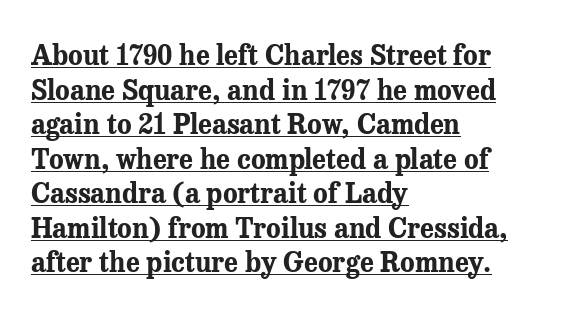
The image shows 27 px bold type, upright; set left-aligned, normal line spacing (1.28x), normal letter spacing, underlined.
